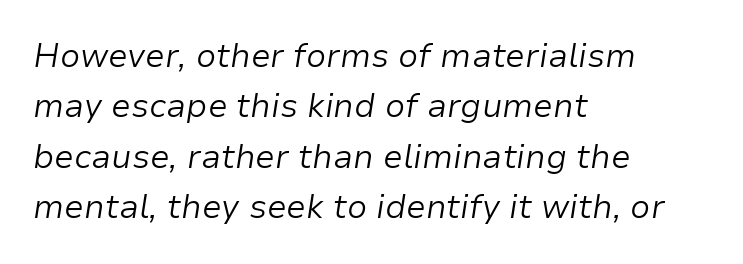
{"italic": "yes", "lean": "right", "slant_degrees": 9, "bold": "no", "weight": "light", "width": "normal", "stroke_contrast": "low", "x_height": "medium", "monospaced": "no", "underline": "no", "align": "left", "line_spacing": "normal", "line_spacing_ratio": 1.53, "letter_spacing": "normal", "letter_spacing_em": 0.0, "glyph_px": 33}
